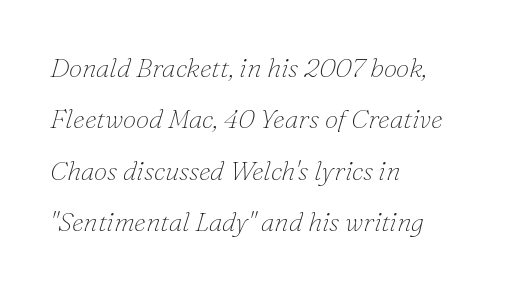
The image shows 27 px text type, italic (leaning right); set left-aligned, loose line spacing (1.9x), normal letter spacing, not underlined.
